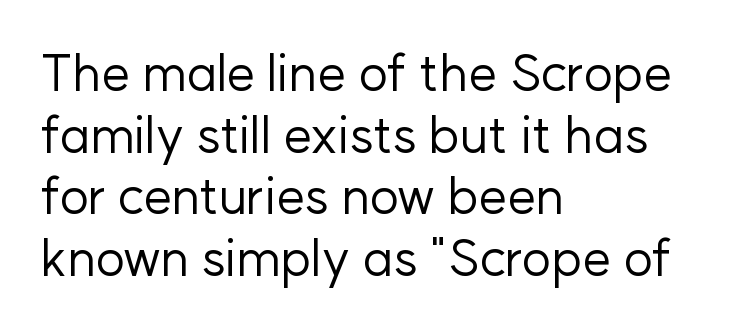
Q: Is the text bold? A: No.
Q: Is the text italic (slanted)? A: No, it is upright.
Q: Is the typeface a serif or a sans-serif typeface? A: Sans-serif.
Q: Is the text underlined? A: No.
Q: How is the paragraph aligned? A: Left-aligned.
Q: Is the spacing between letters normal or unusually wide? A: Normal.
Q: Width (condensed, normal, or wide)? A: Normal.
Q: Stroke contrast? A: Low.
Q: x-height? A: Medium.
Q: Monospaced? A: No.
